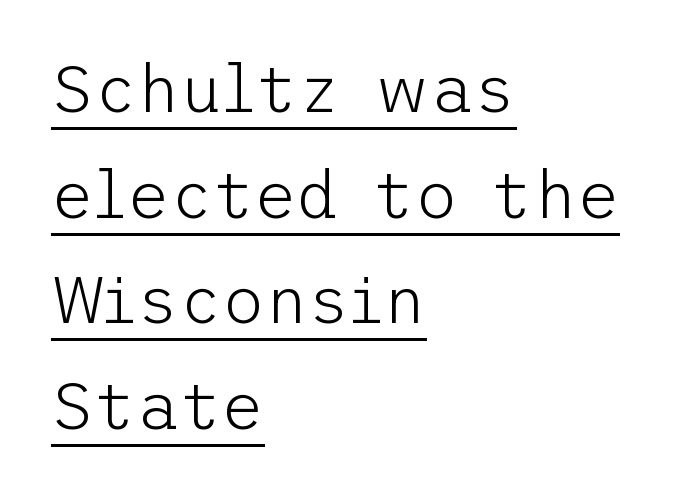
Q: Is the text bold? A: No.
Q: Is the text italic (slanted)? A: No, it is upright.
Q: Is the typeface a serif or a sans-serif typeface? A: Sans-serif.
Q: Is the text underlined? A: Yes.
Q: How is the paragraph aligned? A: Left-aligned.
Q: Is the spacing between letters normal or unusually wide? A: Normal.
Q: Is the spacing between lines tight, normal or loose? A: Normal.
Q: Width (condensed, normal, or wide)? A: Normal.
Q: Stroke contrast? A: Low.
Q: x-height? A: Medium.
